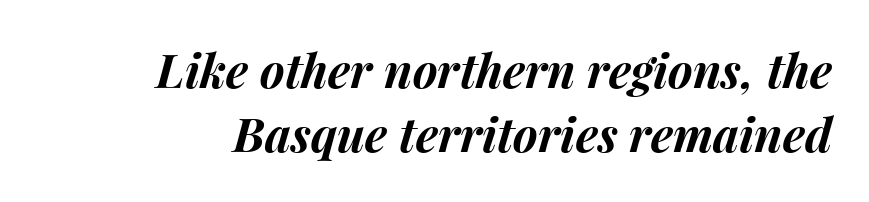
Caption: bold face, heavy strokes. Look at the tracking — it's just the regular setting, nothing added. Looks like regular typesetting: each glyph gets only the width it needs. Where is the straight margin? On the right. Descender tails drop into unmarked territory. The specimen reads as italic at a glance.
